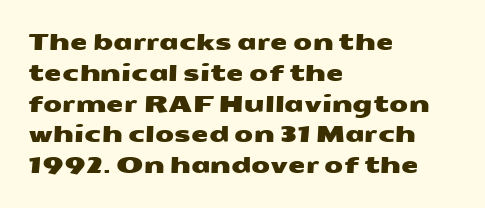
{"underline": "no", "align": "left", "line_spacing": "normal", "line_spacing_ratio": 1.4, "letter_spacing": "normal", "letter_spacing_em": 0.0, "glyph_px": 22}
